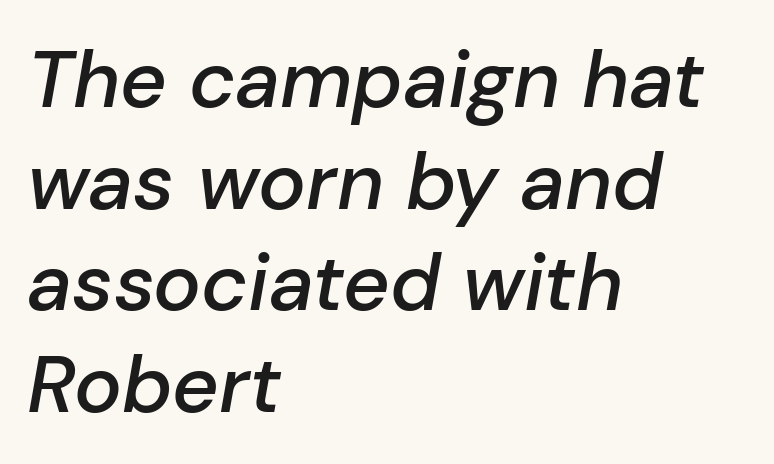
The image shows 80 px semibold type, italic (leaning right); set left-aligned, normal line spacing (1.27x), normal letter spacing, not underlined; low stroke contrast and a medium x-height.
